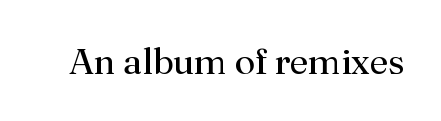
{"serif": "yes", "italic": "no", "bold": "no", "weight": "regular", "width": "normal", "stroke_contrast": "medium", "x_height": "small", "monospaced": "no", "underline": "no", "letter_spacing": "normal", "letter_spacing_em": 0.0, "glyph_px": 37}
